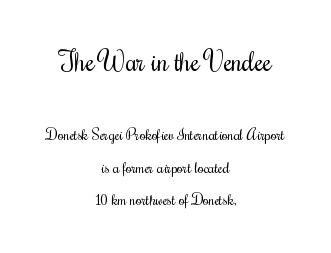
{"bold": "no", "underline": "no", "align": "center", "line_spacing": "loose", "line_spacing_ratio": 2.19, "letter_spacing": "normal", "letter_spacing_em": 0.0, "larger_block": "first", "size_ratio": 1.8, "glyph_px": 27}
